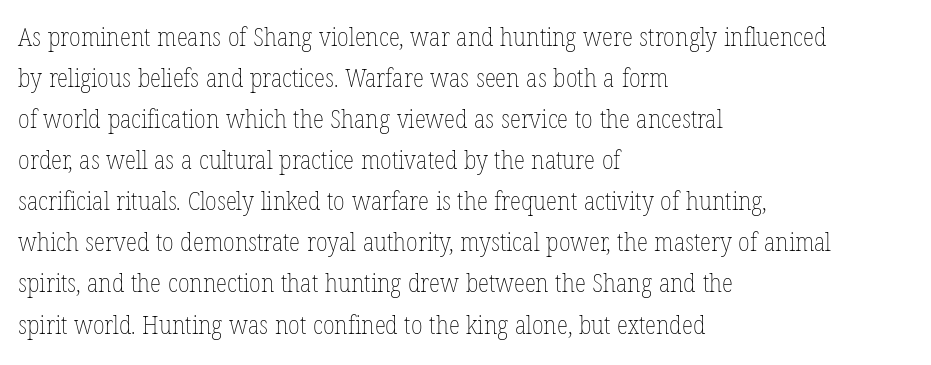
The words here are not underlined. Unbolded letterforms with no extra heft. Quick note: interline space is typical. These lines stack with their left ends in a neat column. Ordinary non-slanted type is in use. Here the glyphs are tracked normally, forming tight word shapes.
